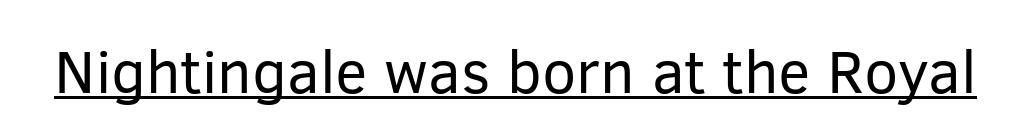
{"serif": "no", "italic": "no", "bold": "no", "weight": "regular", "width": "normal", "stroke_contrast": "low", "x_height": "medium", "monospaced": "no", "underline": "yes", "letter_spacing": "normal", "letter_spacing_em": 0.0, "glyph_px": 61}
